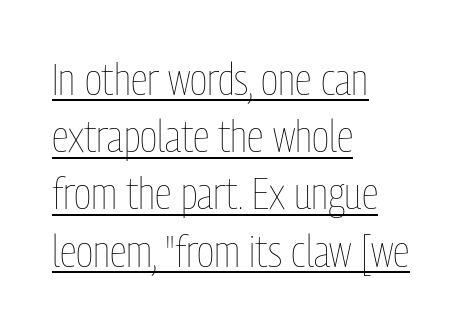
{"italic": "no", "bold": "no", "weight": "thin", "width": "condensed", "stroke_contrast": "low", "x_height": "medium", "monospaced": "no", "underline": "yes", "align": "left", "line_spacing": "normal", "line_spacing_ratio": 1.3, "letter_spacing": "normal", "letter_spacing_em": 0.0, "glyph_px": 44}
